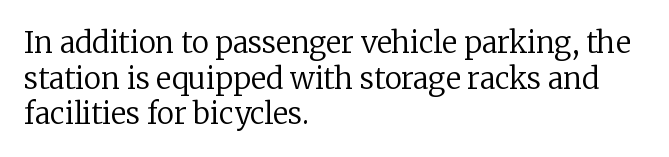
Q: Is the text bold? A: No.
Q: Is the text italic (slanted)? A: No, it is upright.
Q: Is the typeface a serif or a sans-serif typeface? A: Serif.
Q: Is the text underlined? A: No.
Q: How is the paragraph aligned? A: Left-aligned.
Q: Is the spacing between letters normal or unusually wide? A: Normal.
Q: Width (condensed, normal, or wide)? A: Normal.
Q: Stroke contrast? A: Low.
Q: x-height? A: Medium.
Q: Monospaced? A: No.
